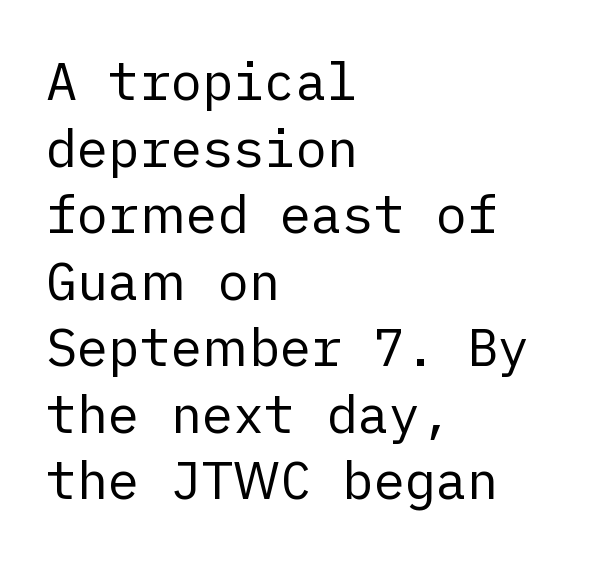
{"serif": "no", "italic": "no", "bold": "no", "weight": "regular", "width": "normal", "stroke_contrast": "low", "x_height": "medium", "underline": "no", "align": "left", "line_spacing": "normal", "line_spacing_ratio": 1.28, "letter_spacing": "normal", "letter_spacing_em": 0.0, "glyph_px": 52}
